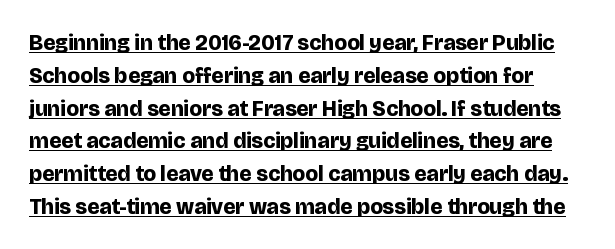
{"italic": "no", "bold": "yes", "underline": "yes", "line_spacing": "normal", "line_spacing_ratio": 1.49, "letter_spacing": "normal", "letter_spacing_em": 0.0, "glyph_px": 22}
